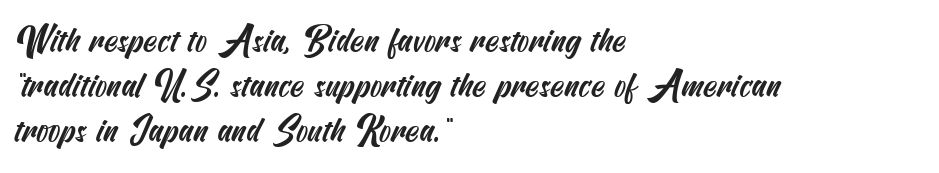
The image shows 35 px condensed sans-serif type; set left-aligned, normal line spacing (1.28x), normal letter spacing, not underlined; medium stroke contrast and a small x-height.
